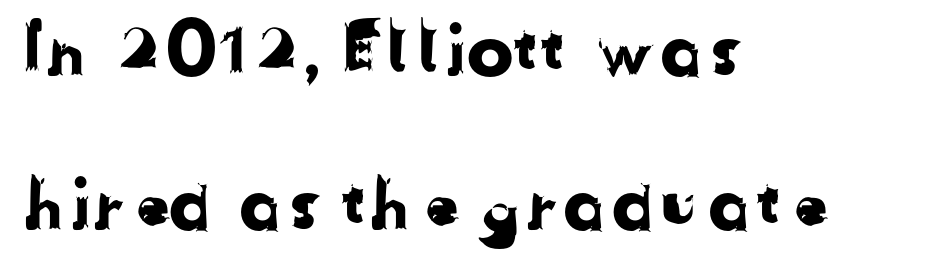
{"serif": "no", "width": "normal", "stroke_contrast": "low", "x_height": "medium", "monospaced": "no", "underline": "no", "align": "left", "line_spacing": "loose", "line_spacing_ratio": 2.2, "letter_spacing": "normal", "letter_spacing_em": 0.0, "glyph_px": 70}
